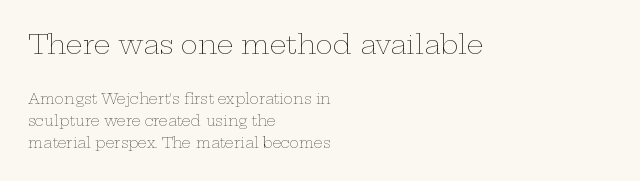
The image shows 26 px text type, upright; set left-aligned, normal line spacing (1.58x), normal letter spacing, not underlined; the first (top) block is 1.86x larger.
